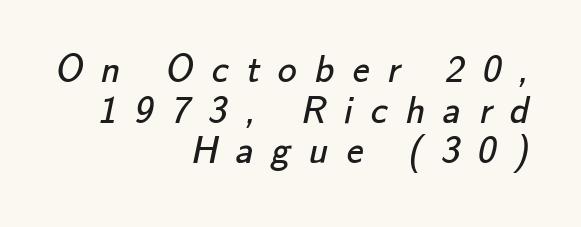
Here the designer chose a conventional face with non-uniform glyph widths. The space between consecutive lines is stingy. Nobody drew a line under any word here. Is the stroke heavy? The answer is a plain regular-or-lighter. Words appear elongated and porous because spacing is wide. This rendering uses right alignment, leaving the left contour irregular.
